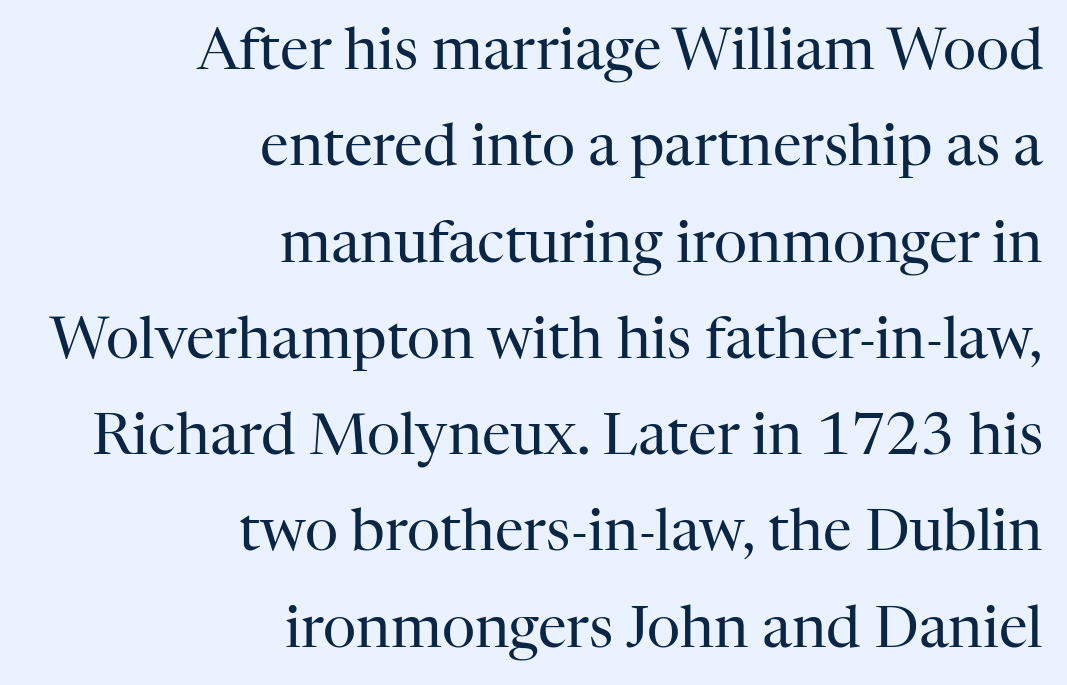
The face used here is rendered with its standard letterfit. Quick note: not italic, upright. Weight: regular or lighter. The rag falls on the left side of this text block. Font category for this specimen: serif.
